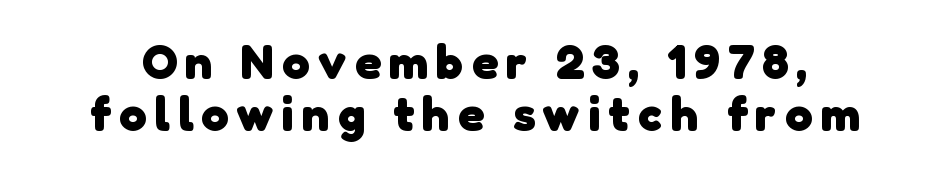
Q: Is the text bold? A: Yes.
Q: Is the typeface a serif or a sans-serif typeface? A: Sans-serif.
Q: Is the text underlined? A: No.
Q: Is the spacing between lines tight, normal or loose? A: Tight.
Q: Width (condensed, normal, or wide)? A: Normal.
Q: Stroke contrast? A: Low.
Q: x-height? A: Medium.
Q: Monospaced? A: No.
